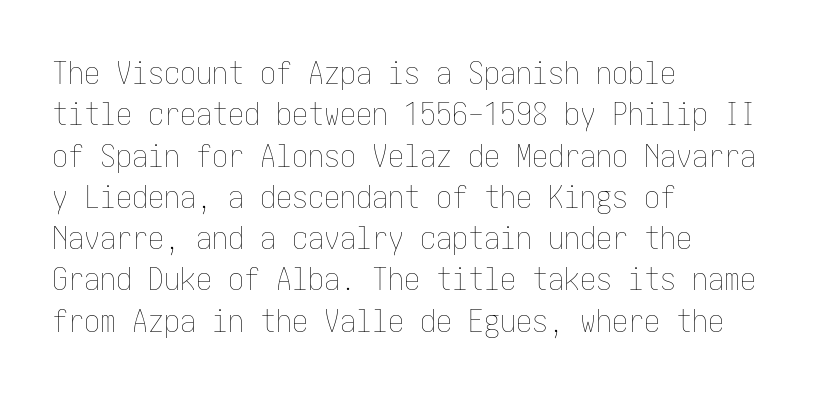
The glyphs are unaccompanied by any horizontal stroke below them. The passage shown stacks its lines at a standard gap. In terms of letterspacing, this is plain default setting. The lettering holds an erect, upright posture throughout. The font is comparable to plain body text, perhaps lighter.
